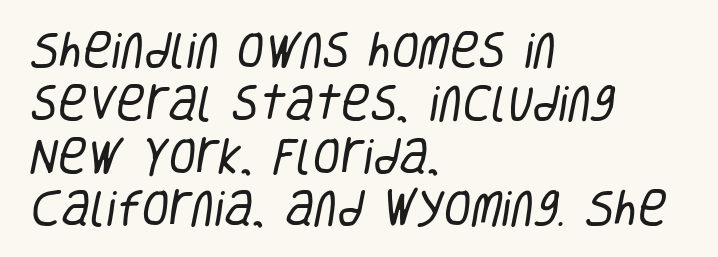
Q: Is the text bold? A: No.
Q: Is the typeface a serif or a sans-serif typeface? A: Sans-serif.
Q: Is the text underlined? A: No.
Q: How is the paragraph aligned? A: Left-aligned.
Q: Is the spacing between letters normal or unusually wide? A: Normal.
Q: Is the spacing between lines tight, normal or loose? A: Normal.
Q: Width (condensed, normal, or wide)? A: Condensed.
Q: Stroke contrast? A: Low.
Q: x-height? A: Large.
Q: Monospaced? A: No.
